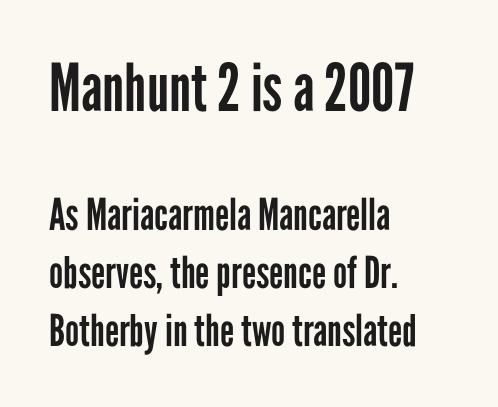
Q: Is the text bold? A: No.
Q: Is the text italic (slanted)? A: No, it is upright.
Q: Is the typeface a serif or a sans-serif typeface? A: Sans-serif.
Q: Is the text underlined? A: No.
Q: How is the paragraph aligned? A: Left-aligned.
Q: Is the spacing between letters normal or unusually wide? A: Normal.
Q: Is the spacing between lines tight, normal or loose? A: Normal.
Q: Which block of text is set in a larger size, the first (top) or the second (bottom)? A: The first (top) one.
Q: Width (condensed, normal, or wide)? A: Condensed.
Q: Stroke contrast? A: Low.
Q: x-height? A: Medium.
Q: Monospaced? A: No.
